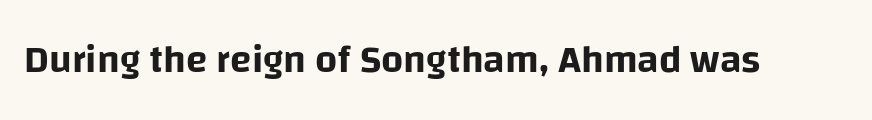
{"serif": "no", "italic": "no", "width": "normal", "stroke_contrast": "low", "x_height": "large", "monospaced": "no", "underline": "no", "letter_spacing": "normal", "letter_spacing_em": 0.0, "glyph_px": 39}
